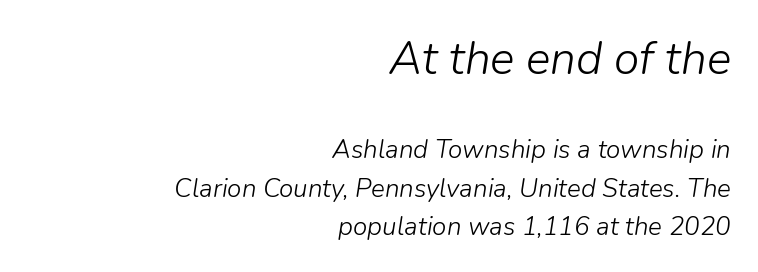
Q: Is the text bold? A: No.
Q: Is the text italic (slanted)? A: Yes, it leans right by about 9 degrees.
Q: Is the text underlined? A: No.
Q: How is the paragraph aligned? A: Right-aligned.
Q: Is the spacing between letters normal or unusually wide? A: Normal.
Q: Is the spacing between lines tight, normal or loose? A: Normal.
Q: Which block of text is set in a larger size, the first (top) or the second (bottom)? A: The first (top) one.
Q: Width (condensed, normal, or wide)? A: Normal.
Q: Stroke contrast? A: Low.
Q: x-height? A: Medium.
Q: Monospaced? A: No.
